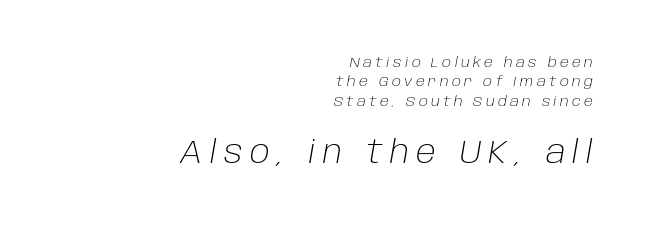
Compared with a typical body face, this is equally light or lighter still. The passage shown has open, widely tracked lettering throughout. The strip under each line holds only bare page. Alignment: flush right. Notice how the stems are inclined rather than vertical — that's the hallmark of italics.
